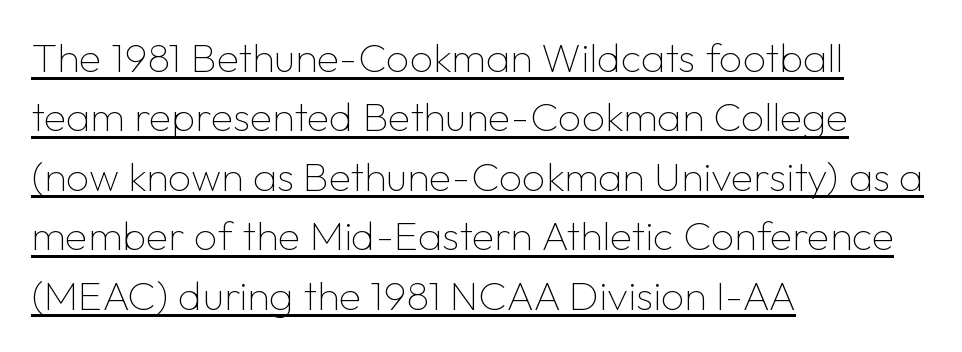
The image shows 41 px thin sans-serif type, upright; set left-aligned, normal line spacing (1.45x), normal letter spacing, underlined; low stroke contrast and a medium x-height.
